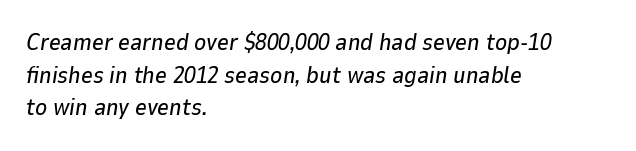
The image shows 23 px text type, italic (leaning right); set left-aligned, normal line spacing (1.42x), normal letter spacing, not underlined.
